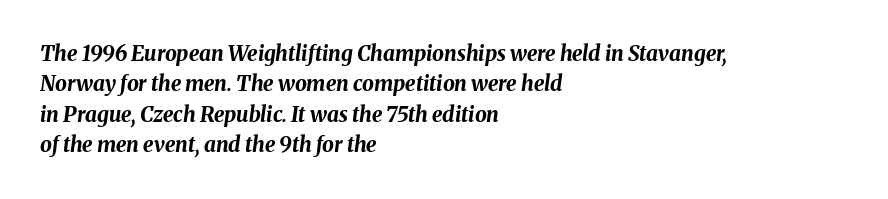
This sample keeps an unexceptional amount of space between lines. Caption: standard tracking, unaltered. Would a proofreader flag this as italicized? Yes. A student would call this left alignment; a typographer would say flush left, rag right.
